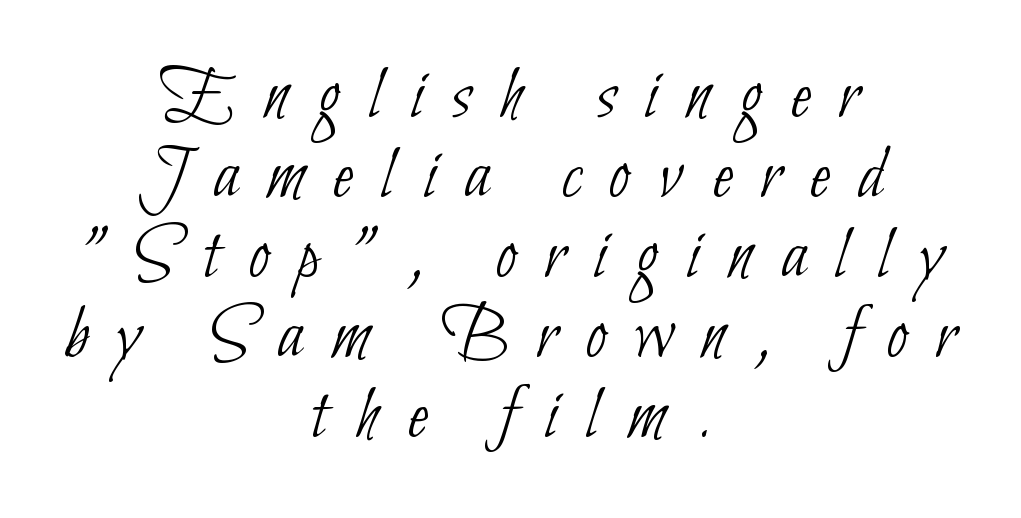
The image shows 77 px thin, condensed sans-serif type; set centered, tight line spacing (1.04x), unusually wide letter spacing (+0.37 em), not underlined; low stroke contrast and a small x-height.
